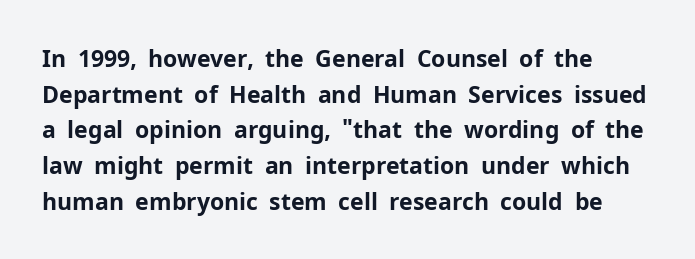
Q: Is the text bold? A: Yes.
Q: Is the text italic (slanted)? A: No, it is upright.
Q: Is the text underlined? A: No.
Q: Is the spacing between letters normal or unusually wide? A: Normal.
Q: Is the spacing between lines tight, normal or loose? A: Normal.
